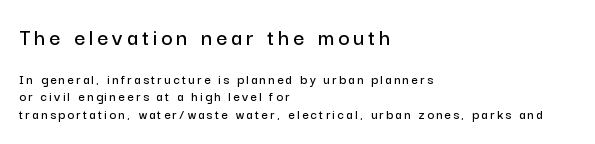
The image shows 24 px text type, upright; set left-aligned, normal line spacing (1.27x), not underlined; the first (top) block is 1.71x larger.
